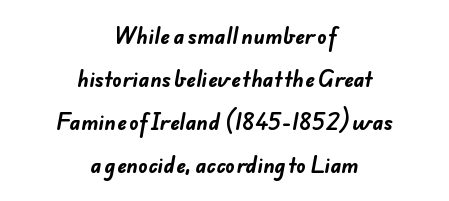
{"bold": "yes", "underline": "no", "align": "center", "line_spacing": "loose", "line_spacing_ratio": 2.15, "letter_spacing": "normal", "letter_spacing_em": 0.0, "glyph_px": 20}
